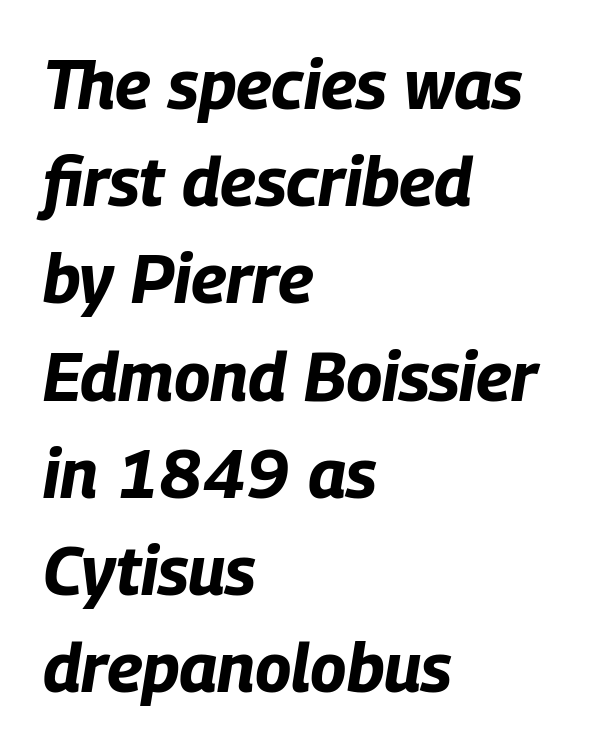
{"italic": "yes", "lean": "right", "slant_degrees": 9, "bold": "yes", "weight": "bold", "width": "condensed", "stroke_contrast": "low", "x_height": "large", "monospaced": "no", "underline": "no", "align": "left", "line_spacing": "normal", "line_spacing_ratio": 1.43, "letter_spacing": "normal", "letter_spacing_em": 0.0, "glyph_px": 68}
